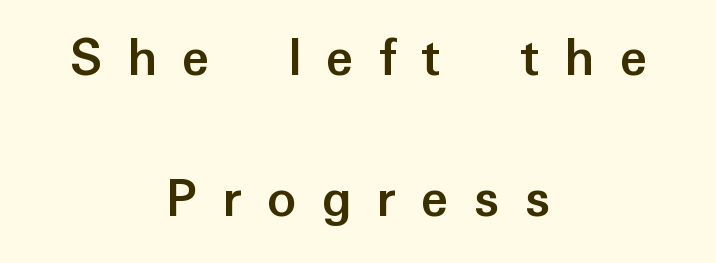
{"serif": "no", "italic": "no", "bold": "yes", "weight": "semibold", "width": "normal", "stroke_contrast": "low", "x_height": "medium", "monospaced": "no", "underline": "no", "align": "center", "line_spacing": "loose", "line_spacing_ratio": 2.48, "letter_spacing": "wide", "letter_spacing_em": 0.44, "glyph_px": 57}
